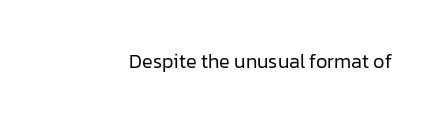
Posture: upright roman. Short note: letters normally spaced. The weight would be labelled regular, book, light, or lighter still. Lines of text with bare space underneath.
